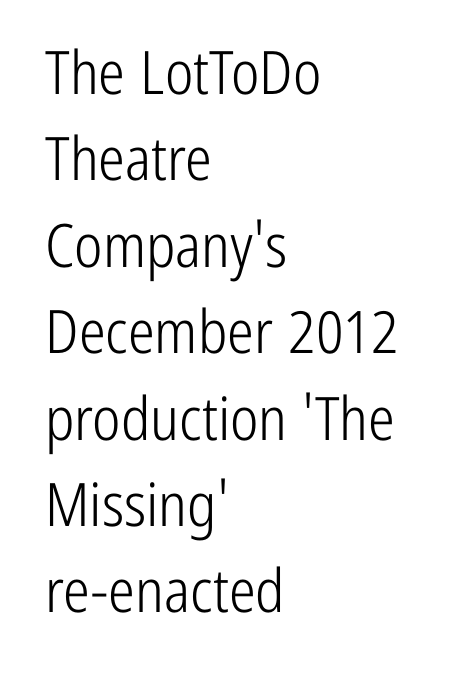
Proportional: the letters do not fall into vertical columns. Short note: letters normally spaced. Decoration check: the copy has no underline. Honestly, the row spacing looks completely unremarkable.
